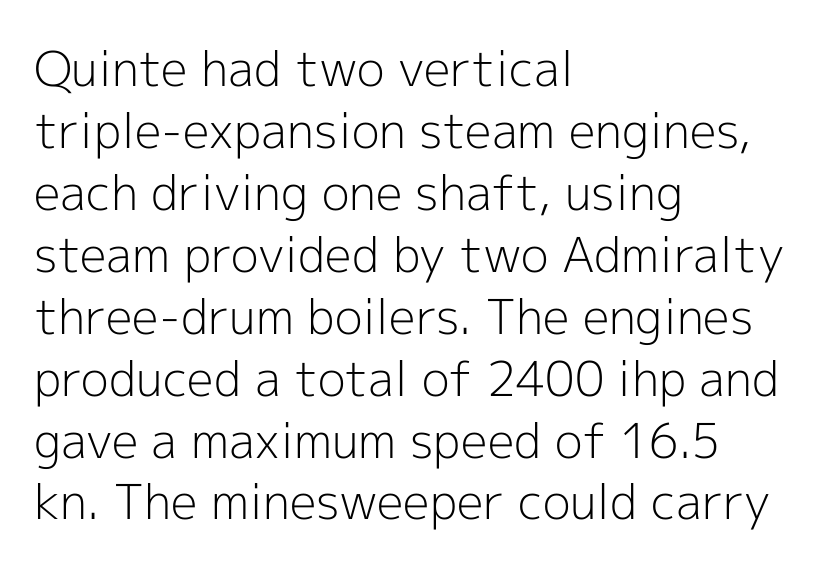
Q: Is the text bold? A: No.
Q: Is the text italic (slanted)? A: No, it is upright.
Q: Is the typeface a serif or a sans-serif typeface? A: Sans-serif.
Q: Is the text underlined? A: No.
Q: How is the paragraph aligned? A: Left-aligned.
Q: Is the spacing between letters normal or unusually wide? A: Normal.
Q: Is the spacing between lines tight, normal or loose? A: Normal.
Q: Width (condensed, normal, or wide)? A: Normal.
Q: x-height? A: Medium.
Q: Monospaced? A: No.
